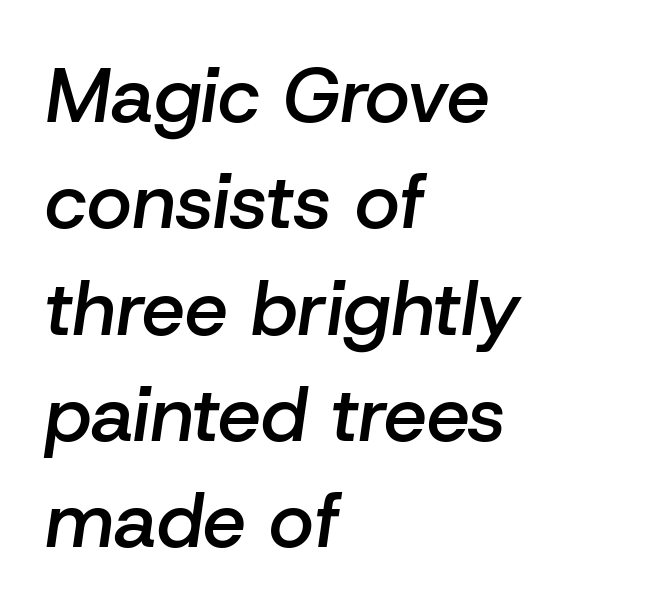
{"italic": "yes", "lean": "right", "slant_degrees": 8, "bold": "semi", "weight": "semibold", "width": "normal", "stroke_contrast": "low", "x_height": "medium", "monospaced": "no", "underline": "no", "align": "left", "line_spacing": "normal", "line_spacing_ratio": 1.38, "letter_spacing": "normal", "letter_spacing_em": 0.0, "glyph_px": 77}
